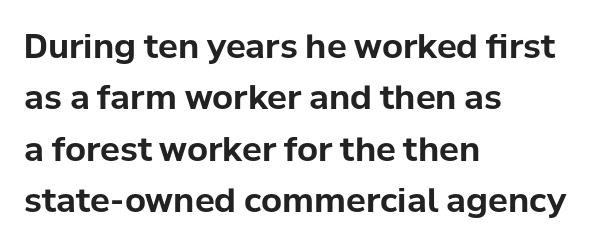
The specimen reads as upright at a glance. You can tell from the bare stems that sans-serif type was used. Successive baselines arrive at the customary interval. Words float on clear page, feet unadorned.
